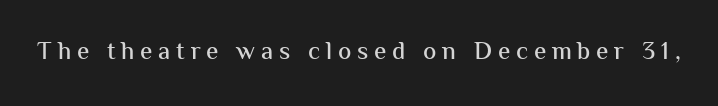
Q: Is the text italic (slanted)? A: No, it is upright.
Q: Is the text underlined? A: No.
Q: Is the spacing between letters normal or unusually wide? A: Unusually wide.
